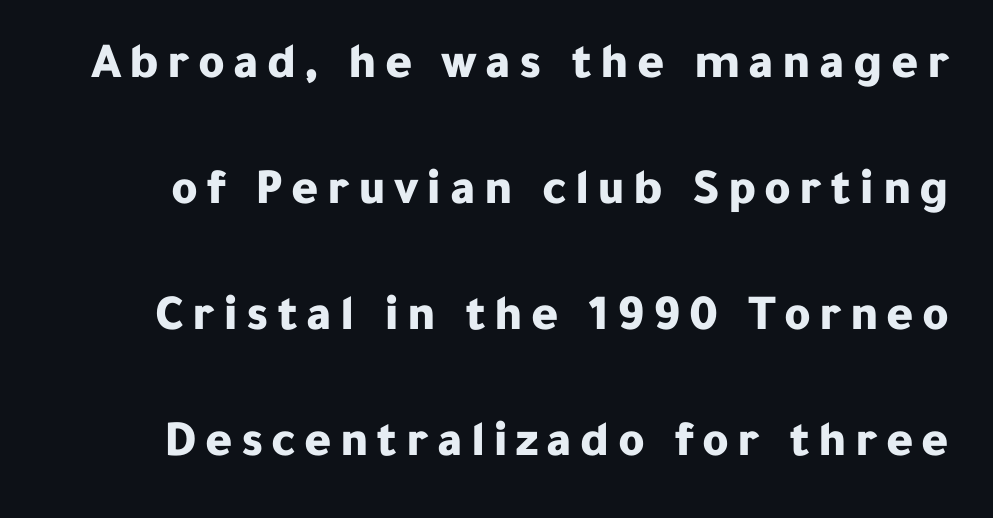
Q: Is the text bold? A: Yes.
Q: Is the text italic (slanted)? A: No, it is upright.
Q: Is the typeface a serif or a sans-serif typeface? A: Sans-serif.
Q: Is the text underlined? A: No.
Q: Is the spacing between lines tight, normal or loose? A: Loose.
Q: Width (condensed, normal, or wide)? A: Normal.
Q: Stroke contrast? A: Low.
Q: x-height? A: Medium.
Q: Monospaced? A: No.
